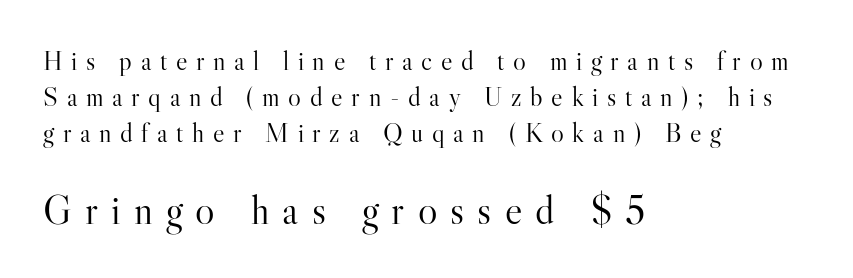
Q: Is the text bold? A: No.
Q: Is the text italic (slanted)? A: No, it is upright.
Q: Is the typeface a serif or a sans-serif typeface? A: Serif.
Q: Is the text underlined? A: No.
Q: How is the paragraph aligned? A: Left-aligned.
Q: Is the spacing between letters normal or unusually wide? A: Unusually wide.
Q: Is the spacing between lines tight, normal or loose? A: Normal.
Q: Which block of text is set in a larger size, the first (top) or the second (bottom)? A: The second (bottom) one.
Q: Width (condensed, normal, or wide)? A: Normal.
Q: Stroke contrast? A: High.
Q: x-height? A: Small.
Q: Monospaced? A: No.
